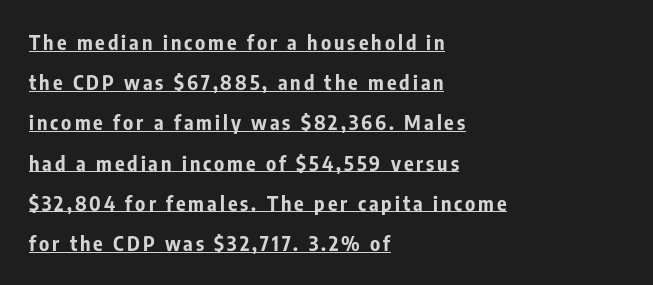
{"italic": "no", "bold": "yes", "underline": "yes", "align": "left", "line_spacing": "loose", "line_spacing_ratio": 2.01, "glyph_px": 20}
